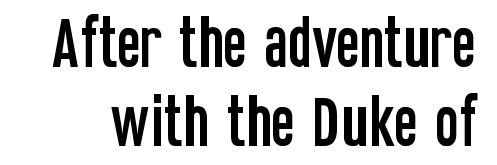
The image shows 57 px condensed sans-serif type, upright; set normal line spacing (1.38x), normal letter spacing, not underlined; low stroke contrast and a large x-height.
